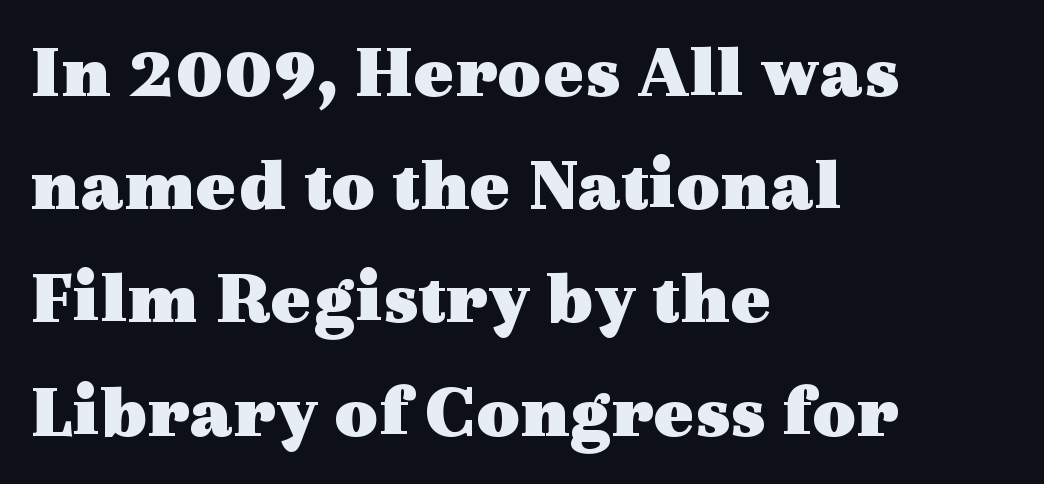
The image shows 76 px heavy, wide serif type, upright; set left-aligned, normal line spacing (1.49x), normal letter spacing, not underlined; a medium x-height.
